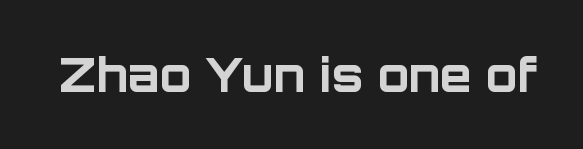
{"serif": "no", "italic": "no", "bold": "yes", "weight": "bold", "width": "normal", "stroke_contrast": "low", "x_height": "large", "monospaced": "no", "underline": "no", "letter_spacing": "normal", "letter_spacing_em": 0.0, "glyph_px": 46}
